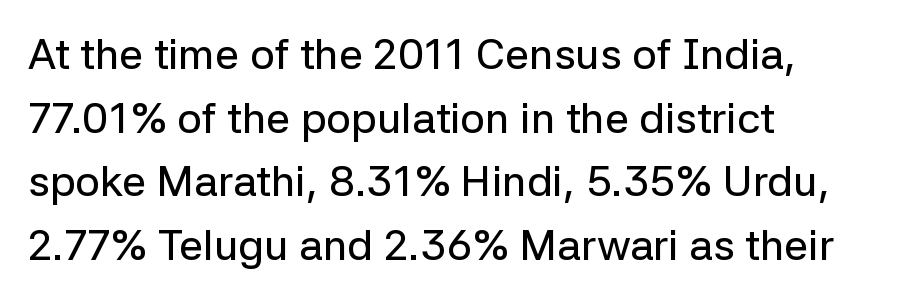
{"serif": "no", "italic": "no", "width": "normal", "stroke_contrast": "low", "x_height": "medium", "monospaced": "no", "underline": "no", "align": "left", "line_spacing": "normal", "line_spacing_ratio": 1.48, "letter_spacing": "normal", "letter_spacing_em": 0.0, "glyph_px": 43}
